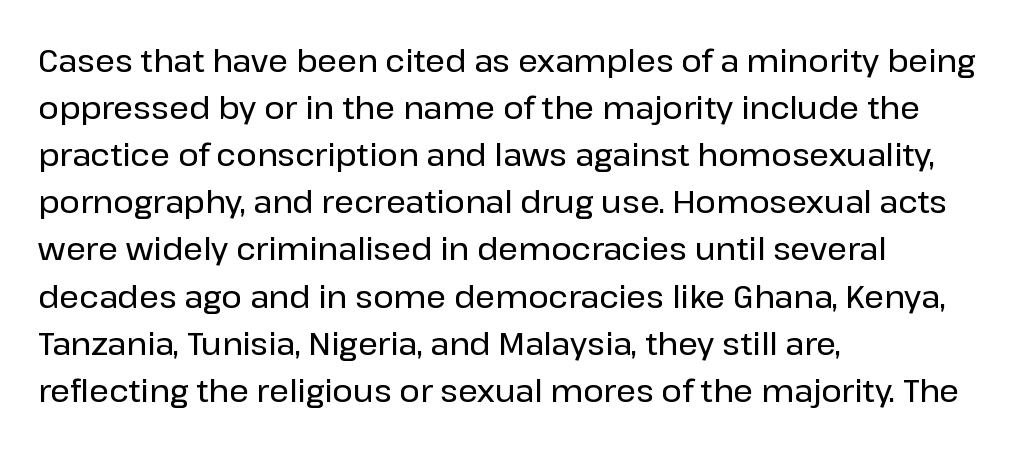
The image shows 31 px sans-serif type, upright; set left-aligned, normal line spacing (1.52x), normal letter spacing, not underlined; low stroke contrast and a medium x-height.
